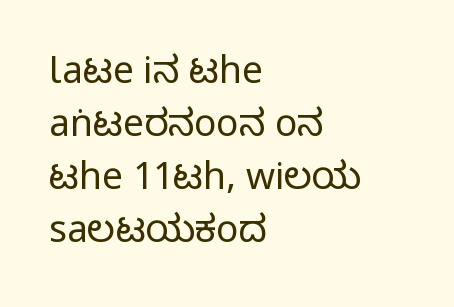
{"serif": "no", "italic": "no", "width": "condensed", "stroke_contrast": "medium", "monospaced": "no", "underline": "no", "align": "left", "line_spacing": "normal", "line_spacing_ratio": 1.43, "letter_spacing": "normal", "letter_spacing_em": 0.0, "glyph_px": 37}
